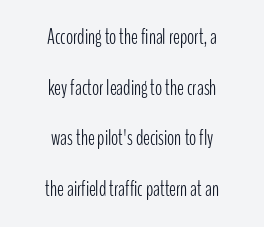
The image shows 21 px text type, upright; set centered, loose line spacing (2.41x), normal letter spacing, not underlined.
